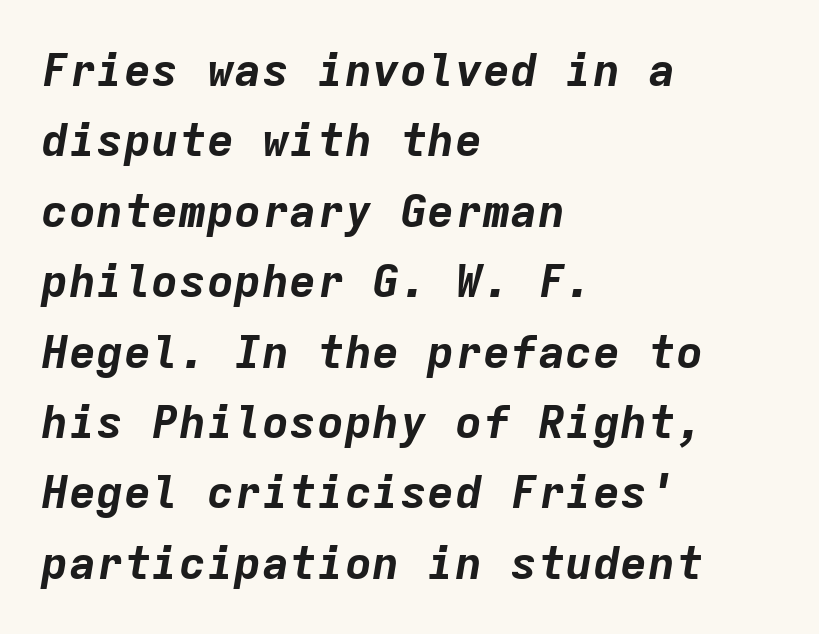
{"italic": "yes", "lean": "right", "slant_degrees": 9, "bold": "yes", "weight": "bold", "width": "normal", "stroke_contrast": "low", "x_height": "medium", "monospaced": "yes", "underline": "no", "align": "left", "line_spacing": "normal", "line_spacing_ratio": 1.53, "letter_spacing": "normal", "letter_spacing_em": 0.0, "glyph_px": 46}
